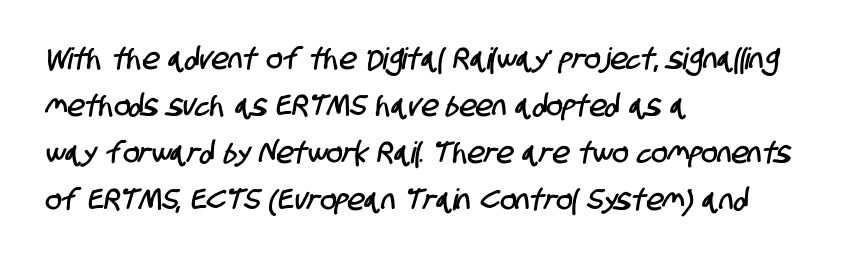
Check where the strokes stop: nothing finishes them off — pure sans. Successive baselines arrive at the customary interval. These lines are rendered in a variable-pitch font. You could call the tracking neutral — neither tight nor loose.
